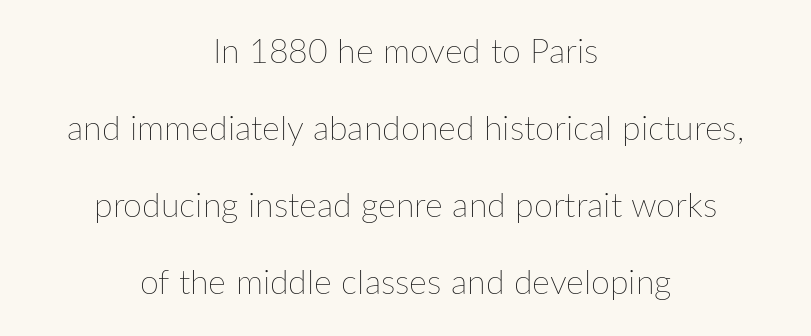
Clear beneath every line of the passage. The font's upright variant was chosen for this text. Spacing between characters is what you'd get straight out of the box. Is the type heavy? It reads as light-to-regular instead. Do the characters align in a grid? No, the font is proportional. This sample is center-justified, so both line endings float freely.
